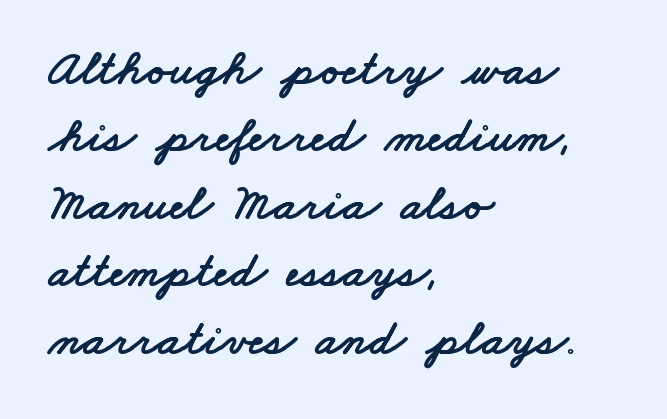
Q: Is the typeface a serif or a sans-serif typeface? A: Sans-serif.
Q: Is the text underlined? A: No.
Q: How is the paragraph aligned? A: Left-aligned.
Q: Is the spacing between letters normal or unusually wide? A: Normal.
Q: Is the spacing between lines tight, normal or loose? A: Normal.
Q: Width (condensed, normal, or wide)? A: Wide.
Q: Stroke contrast? A: Low.
Q: x-height? A: Small.
Q: Monospaced? A: No.
